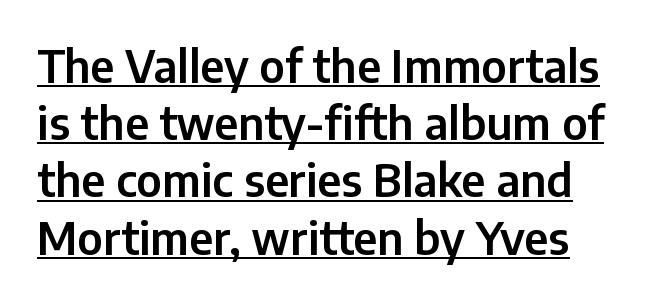
Q: Is the text italic (slanted)? A: No, it is upright.
Q: Is the typeface a serif or a sans-serif typeface? A: Sans-serif.
Q: Is the text underlined? A: Yes.
Q: How is the paragraph aligned? A: Left-aligned.
Q: Is the spacing between letters normal or unusually wide? A: Normal.
Q: Is the spacing between lines tight, normal or loose? A: Normal.
Q: Width (condensed, normal, or wide)? A: Normal.
Q: Stroke contrast? A: Low.
Q: x-height? A: Medium.
Q: Monospaced? A: No.
